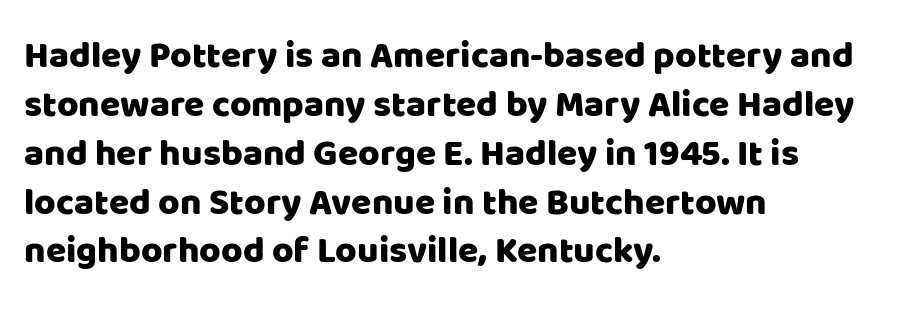
{"serif": "no", "italic": "no", "width": "normal", "stroke_contrast": "low", "x_height": "large", "monospaced": "no", "underline": "no", "align": "left", "line_spacing": "normal", "line_spacing_ratio": 1.32, "letter_spacing": "normal", "letter_spacing_em": 0.0, "glyph_px": 37}
